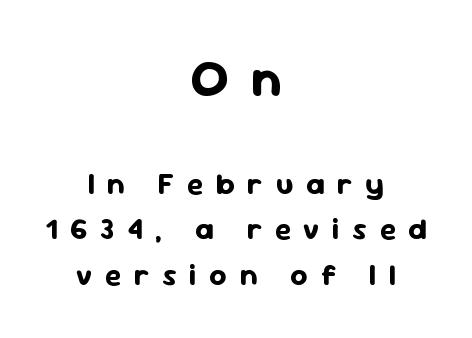
{"serif": "no", "italic": "no", "bold": "yes", "weight": "bold", "width": "normal", "stroke_contrast": "low", "x_height": "medium", "monospaced": "no", "underline": "no", "align": "center", "line_spacing": "normal", "line_spacing_ratio": 1.51, "letter_spacing": "wide", "letter_spacing_em": 0.42, "larger_block": "first", "size_ratio": 1.73, "glyph_px": 52}
